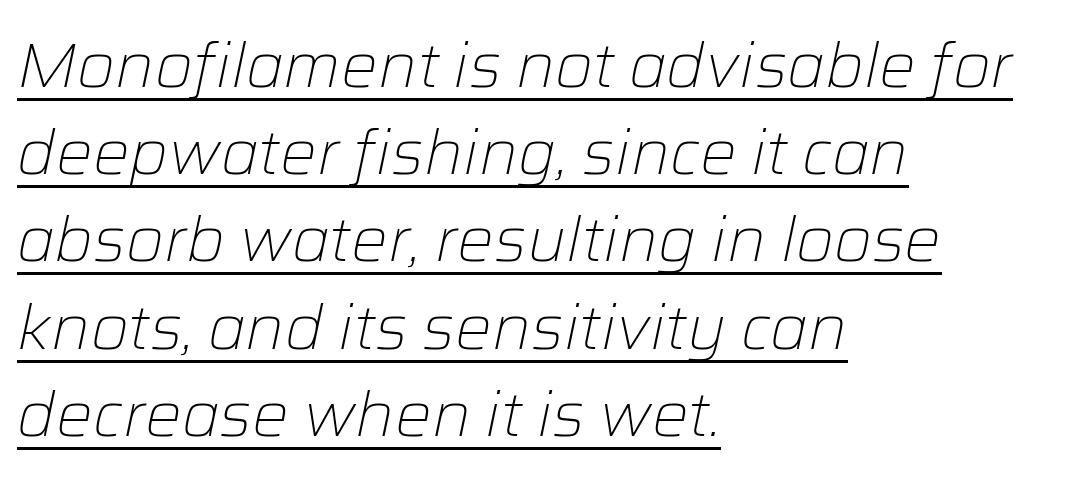
The image shows 61 px light type, italic (leaning right); set left-aligned, normal line spacing (1.43x), normal letter spacing, underlined; low stroke contrast and a medium x-height.
